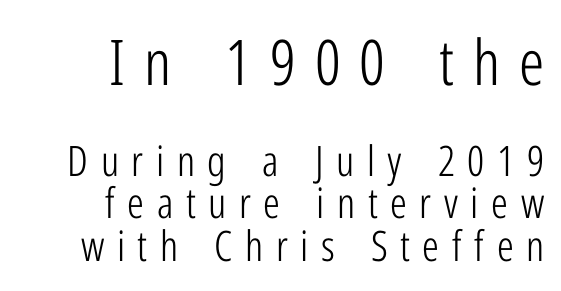
The foot of each line stays bare and open. Is this a sans? Yes — the strokes have no serifs. Note the varied advance widths — an 'i' is clearly narrower than an 'm'. The typography opts for an upright posture over an oblique one. No heavy texture on the line: the type isn't bold. The emphasis by scale lands on block number one, above.
